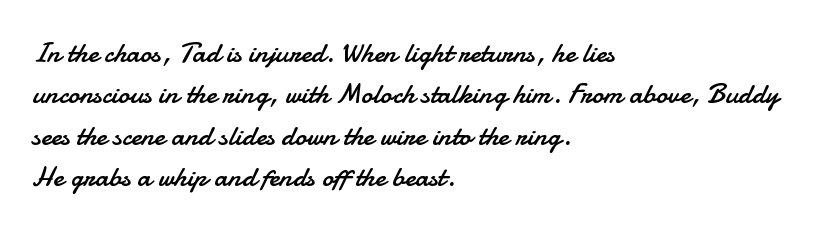
The image shows 29 px regular-weight sans-serif type; set left-aligned, normal line spacing (1.43x), normal letter spacing, not underlined; low stroke contrast and a small x-height.
